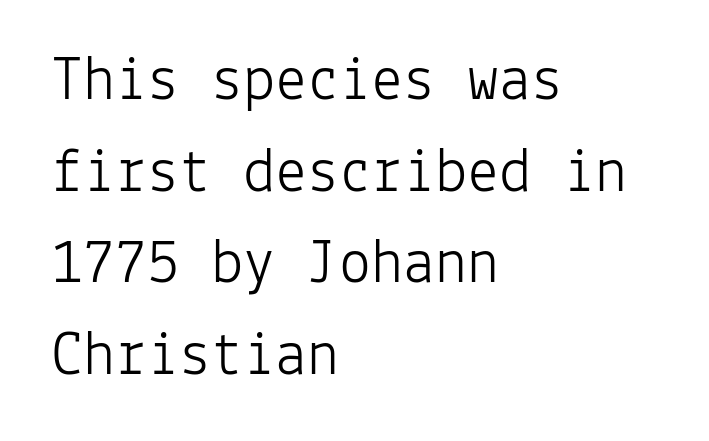
The image shows 64 px light sans-serif type, upright, monospaced; set left-aligned, normal line spacing (1.43x), normal letter spacing, not underlined; low stroke contrast and a medium x-height.
